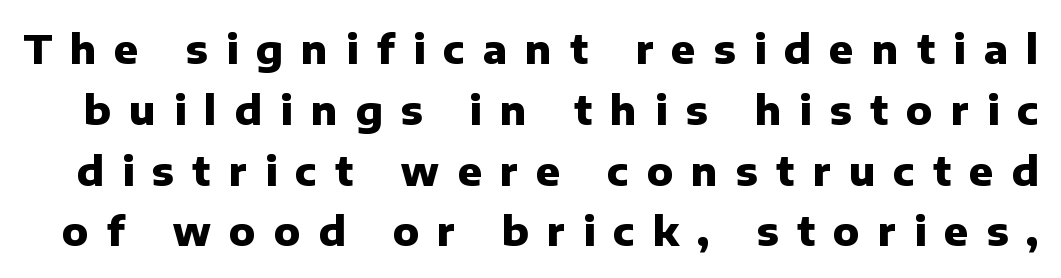
The image shows 40 px heavy sans-serif type, upright; set normal line spacing (1.52x), unusually wide letter spacing (+0.45 em), not underlined; low stroke contrast and a medium x-height.
